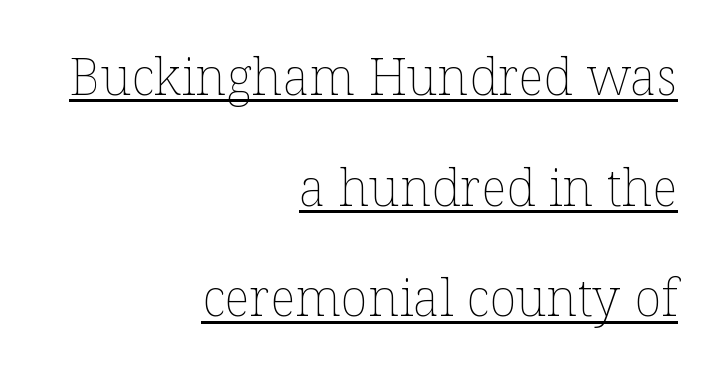
Q: Is the text bold? A: No.
Q: Is the text italic (slanted)? A: No, it is upright.
Q: Is the text underlined? A: Yes.
Q: How is the paragraph aligned? A: Right-aligned.
Q: Is the spacing between letters normal or unusually wide? A: Normal.
Q: Is the spacing between lines tight, normal or loose? A: Loose.
Q: Width (condensed, normal, or wide)? A: Normal.
Q: Stroke contrast? A: Low.
Q: x-height? A: Medium.
Q: Monospaced? A: No.
